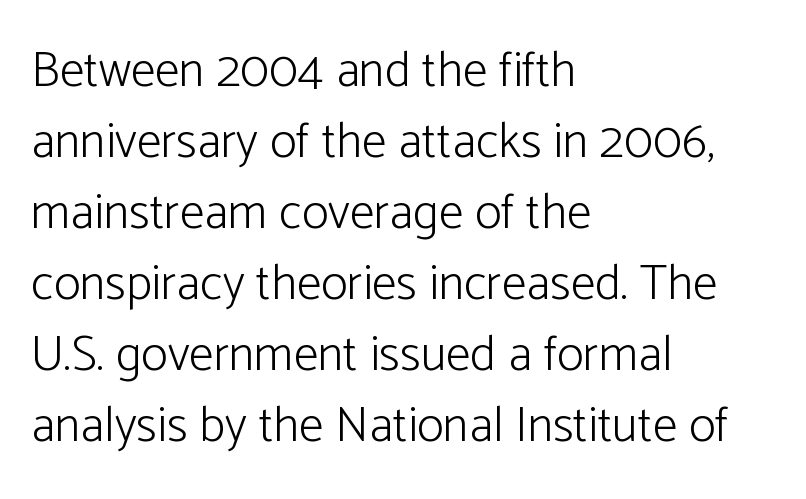
Q: Is the text bold? A: No.
Q: Is the text italic (slanted)? A: No, it is upright.
Q: Is the typeface a serif or a sans-serif typeface? A: Sans-serif.
Q: Is the text underlined? A: No.
Q: How is the paragraph aligned? A: Left-aligned.
Q: Is the spacing between letters normal or unusually wide? A: Normal.
Q: Is the spacing between lines tight, normal or loose? A: Normal.
Q: Width (condensed, normal, or wide)? A: Normal.
Q: Stroke contrast? A: Low.
Q: x-height? A: Medium.
Q: Monospaced? A: No.
